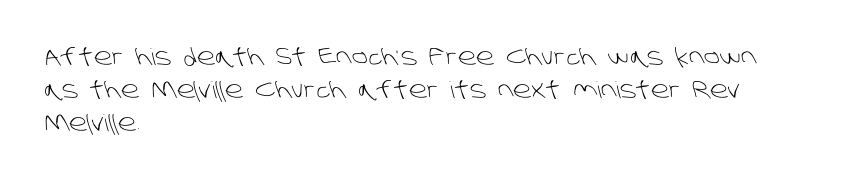
Nobody drew a line under any word here. No letter is thick-stroked: the sample isn't bold. The text block is weighted toward the left margin, trailing off unevenly rightward. Tracking value appears to be zero — textbook default spacing. These lines sit exactly where default settings would place them.
